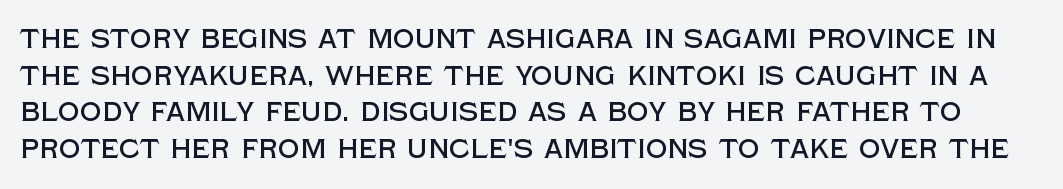
{"italic": "no", "underline": "no", "line_spacing": "normal", "line_spacing_ratio": 1.36, "letter_spacing": "normal", "letter_spacing_em": 0.0, "glyph_px": 27}
